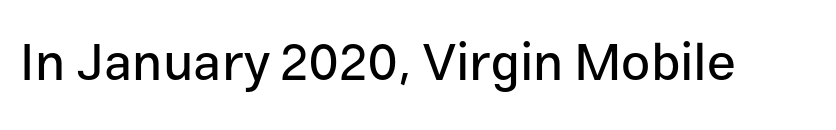
Q: Is the text italic (slanted)? A: No, it is upright.
Q: Is the typeface a serif or a sans-serif typeface? A: Sans-serif.
Q: Is the text underlined? A: No.
Q: Is the spacing between letters normal or unusually wide? A: Normal.
Q: Width (condensed, normal, or wide)? A: Normal.
Q: Stroke contrast? A: Low.
Q: x-height? A: Medium.
Q: Monospaced? A: No.
